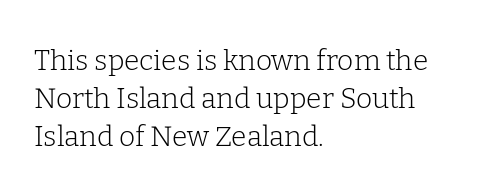
Counters stay open thanks to moderate or lighter strokes. Horizontal bands of white between lines are of average thickness. Underline: absent. Visually the block forms a straight wall on the left and a jagged coastline on the right. The typography opts for an upright posture over an oblique one. A typesetter would call this proportional, since set widths differ per character.
